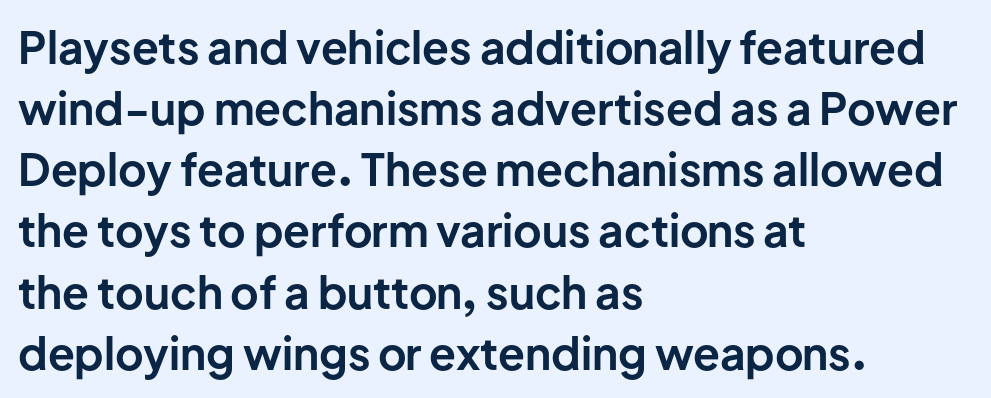
Serif or sans? Sans — the stroke terminals are bare. Chunky letters — that's bold for sure. This sample has the flowing, uneven cadence of proportional lettering. The type sits square on the baseline with zero lean. Every row of glyphs begins at an identical x-position on the left. Nothing unusual about the tracking: characters are spaced as the font intends.
